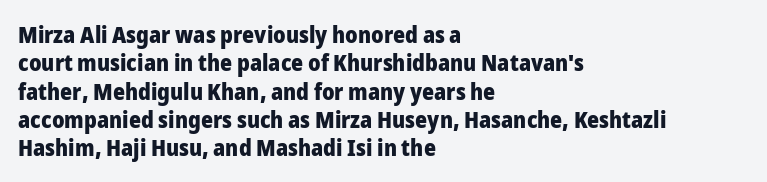
The image shows 23 px bold type, upright; set left-aligned, line spacing 1.23x, normal letter spacing, not underlined.
